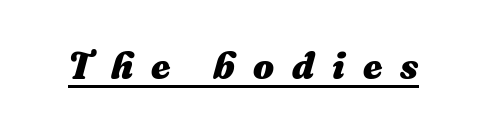
{"italic": "yes", "lean": "right", "slant_degrees": 16, "bold": "yes", "weight": "heavy", "width": "normal", "stroke_contrast": "medium", "x_height": "medium", "monospaced": "no", "underline": "yes", "letter_spacing": "wide", "letter_spacing_em": 0.49, "glyph_px": 37}
